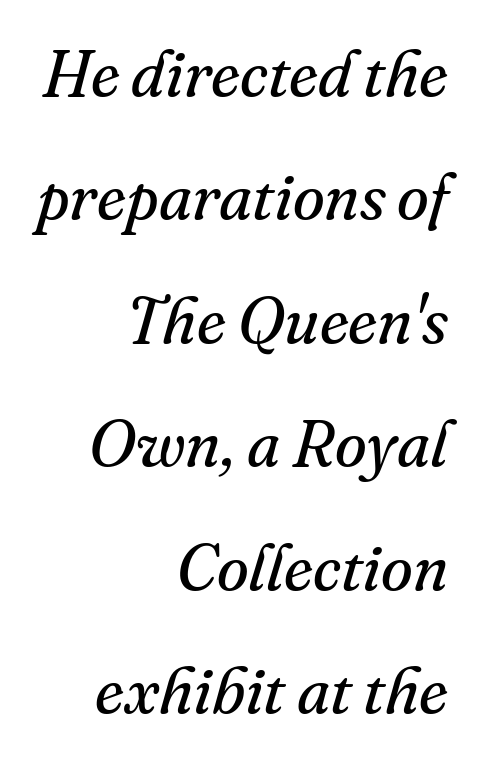
All the whitespace from short lines collects on the left. A typesetter would call this proportional, since set widths differ per character. Style check: oblique. In terms of letterspacing, this is plain default setting. This rendering features lettering with no underline.
